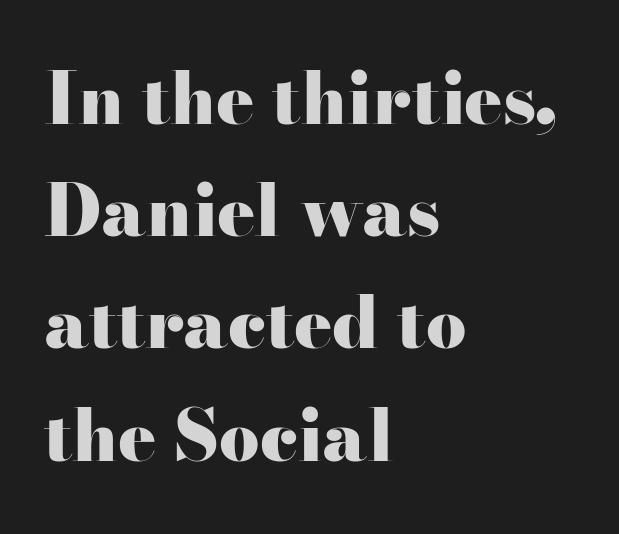
The image shows 71 px heavy, wide serif type, upright; set left-aligned, normal line spacing (1.58x), normal letter spacing, not underlined; high stroke contrast and a small x-height.
